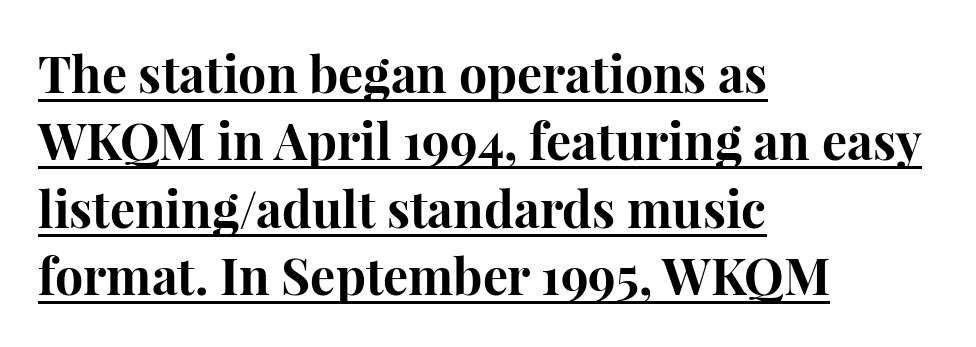
The image shows 50 px bold serif type, upright; set left-aligned, normal line spacing (1.35x), normal letter spacing, underlined; high stroke contrast and a medium x-height.
